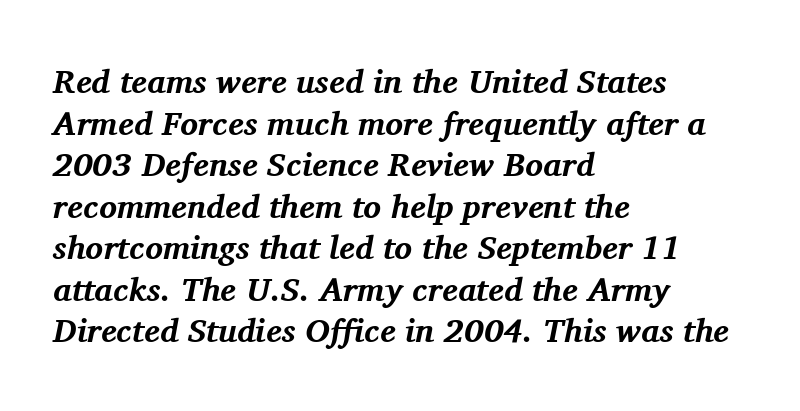
The image shows 33 px bold serif type, italic (leaning right); set left-aligned, normal line spacing (1.26x), normal letter spacing, not underlined; medium stroke contrast and a medium x-height.
